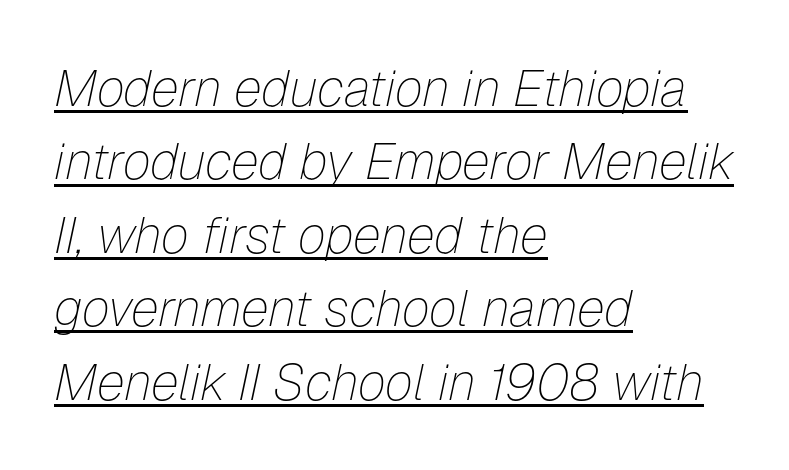
{"italic": "yes", "lean": "right", "slant_degrees": 12, "bold": "no", "weight": "thin", "width": "normal", "stroke_contrast": "low", "x_height": "medium", "monospaced": "no", "underline": "yes", "align": "left", "line_spacing": "normal", "line_spacing_ratio": 1.44, "letter_spacing": "normal", "letter_spacing_em": 0.0, "glyph_px": 51}
